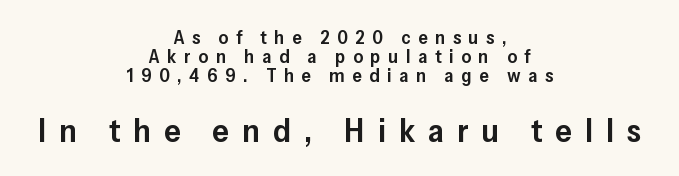
The image shows 33 px semibold sans-serif type, upright; set centered, tight line spacing (1.01x), unusually wide letter spacing (+0.4 em), not underlined; the second (bottom) block is 1.74x larger; low stroke contrast and a medium x-height.
